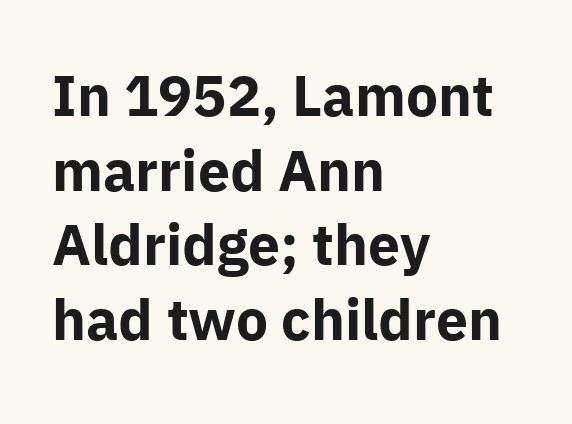
Q: Is the text bold? A: Yes.
Q: Is the text italic (slanted)? A: No, it is upright.
Q: Is the typeface a serif or a sans-serif typeface? A: Sans-serif.
Q: Is the text underlined? A: No.
Q: How is the paragraph aligned? A: Left-aligned.
Q: Is the spacing between letters normal or unusually wide? A: Normal.
Q: Is the spacing between lines tight, normal or loose? A: Normal.
Q: Width (condensed, normal, or wide)? A: Normal.
Q: Stroke contrast? A: Low.
Q: x-height? A: Medium.
Q: Monospaced? A: No.
